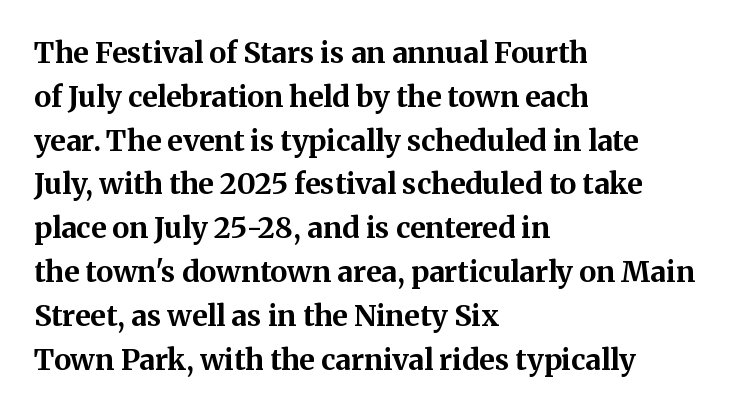
{"serif": "yes", "italic": "no", "bold": "yes", "weight": "bold", "width": "normal", "stroke_contrast": "medium", "x_height": "medium", "monospaced": "no", "underline": "no", "align": "left", "line_spacing": "normal", "line_spacing_ratio": 1.51, "letter_spacing": "normal", "letter_spacing_em": 0.0, "glyph_px": 29}
